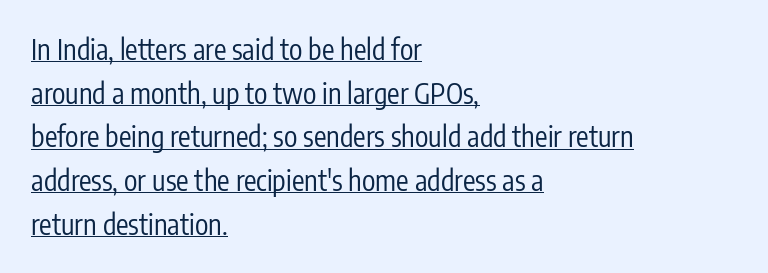
{"serif": "no", "italic": "no", "bold": "no", "weight": "regular", "width": "condensed", "stroke_contrast": "low", "x_height": "medium", "monospaced": "no", "underline": "yes", "align": "left", "line_spacing": "normal", "line_spacing_ratio": 1.56, "letter_spacing": "normal", "letter_spacing_em": 0.0, "glyph_px": 28}
